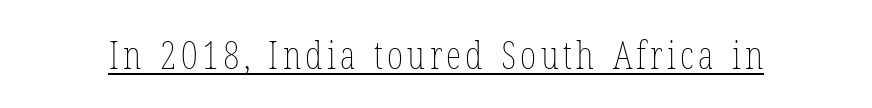
{"italic": "no", "bold": "no", "weight": "thin", "width": "condensed", "stroke_contrast": "low", "x_height": "medium", "monospaced": "no", "underline": "yes", "glyph_px": 39}
